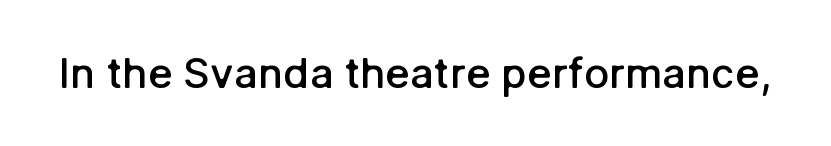
The image shows 42 px semibold sans-serif type, upright; set normal letter spacing, not underlined; low stroke contrast and a medium x-height.
